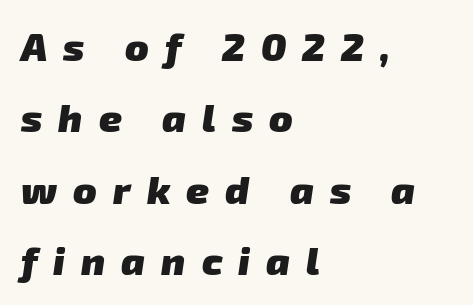
The image shows 39 px heavy sans-serif type; set left-aligned, line spacing 1.83x, unusually wide letter spacing (+0.41 em), not underlined; low stroke contrast and a medium x-height.
